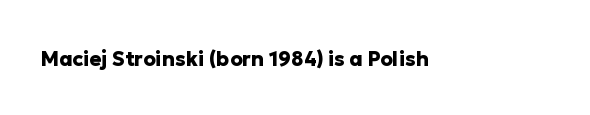
Q: Is the text bold? A: Yes.
Q: Is the text italic (slanted)? A: No, it is upright.
Q: Is the text underlined? A: No.
Q: Is the spacing between letters normal or unusually wide? A: Normal.
